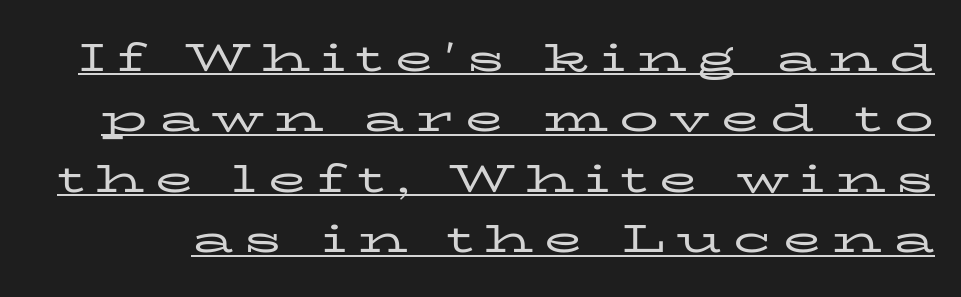
A typesetter would mark this as roman, not italic. The typesetting does not lean heavy: it is not bold. Stroke terminals: seriffed. What stands out about the letter spacing? Its width — letters are far apart. A typesetter would call this proportional, since set widths differ per character. The designer left line spacing at the default.
